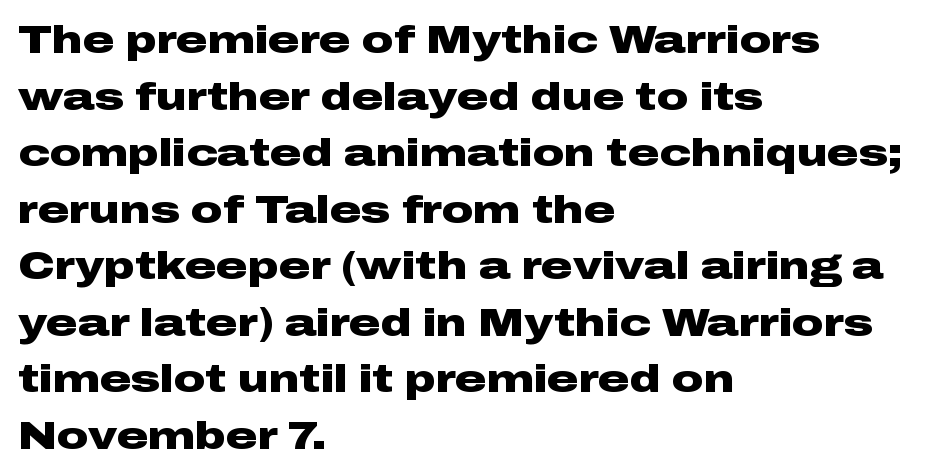
Q: Is the text bold? A: Yes.
Q: Is the text italic (slanted)? A: No, it is upright.
Q: Is the typeface a serif or a sans-serif typeface? A: Sans-serif.
Q: Is the text underlined? A: No.
Q: How is the paragraph aligned? A: Left-aligned.
Q: Is the spacing between letters normal or unusually wide? A: Normal.
Q: Is the spacing between lines tight, normal or loose? A: Normal.
Q: Width (condensed, normal, or wide)? A: Wide.
Q: Stroke contrast? A: Low.
Q: x-height? A: Medium.
Q: Monospaced? A: No.
